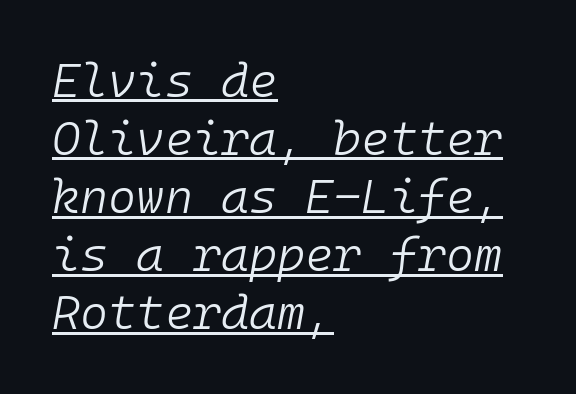
{"italic": "yes", "lean": "right", "slant_degrees": 10, "bold": "no", "weight": "light", "width": "normal", "stroke_contrast": "low", "x_height": "medium", "monospaced": "yes", "underline": "yes", "align": "left", "line_spacing_ratio": 1.21, "letter_spacing": "normal", "letter_spacing_em": 0.0, "glyph_px": 48}
